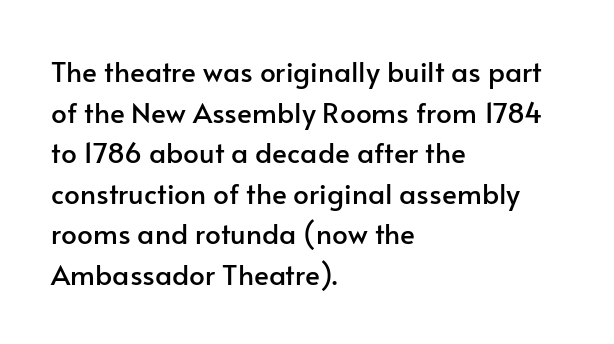
Q: Is the text italic (slanted)? A: No, it is upright.
Q: Is the typeface a serif or a sans-serif typeface? A: Sans-serif.
Q: Is the text underlined? A: No.
Q: How is the paragraph aligned? A: Left-aligned.
Q: Is the spacing between letters normal or unusually wide? A: Normal.
Q: Is the spacing between lines tight, normal or loose? A: Normal.
Q: Width (condensed, normal, or wide)? A: Normal.
Q: Stroke contrast? A: Low.
Q: x-height? A: Small.
Q: Monospaced? A: No.
